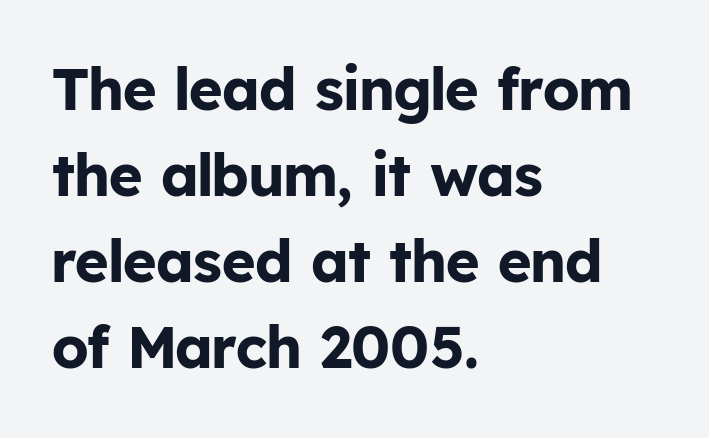
These lines are rendered in a variable-pitch font. The compositor pushed each line to the left boundary. You'd pick this weight for a headline — it's a proper bold. Compared with typical paragraphs, the rows here are spaced about the same. Italic? Not at all — the glyphs are vertical. A typesetter would call this zero additional tracking.
